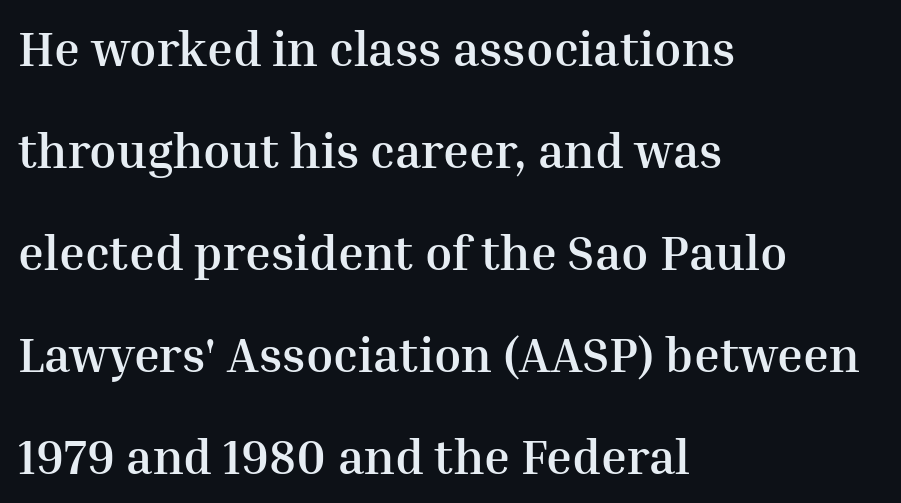
Q: Is the text bold? A: Yes.
Q: Is the text italic (slanted)? A: No, it is upright.
Q: Is the typeface a serif or a sans-serif typeface? A: Serif.
Q: Is the text underlined? A: No.
Q: How is the paragraph aligned? A: Left-aligned.
Q: Is the spacing between letters normal or unusually wide? A: Normal.
Q: Is the spacing between lines tight, normal or loose? A: Loose.
Q: Width (condensed, normal, or wide)? A: Normal.
Q: Stroke contrast? A: Medium.
Q: x-height? A: Medium.
Q: Monospaced? A: No.
